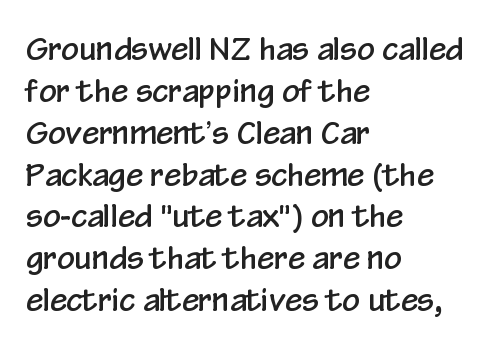
{"serif": "no", "italic": "no", "width": "condensed", "stroke_contrast": "low", "x_height": "medium", "monospaced": "no", "underline": "no", "align": "left", "line_spacing": "normal", "line_spacing_ratio": 1.35, "letter_spacing": "normal", "letter_spacing_em": 0.0, "glyph_px": 31}
